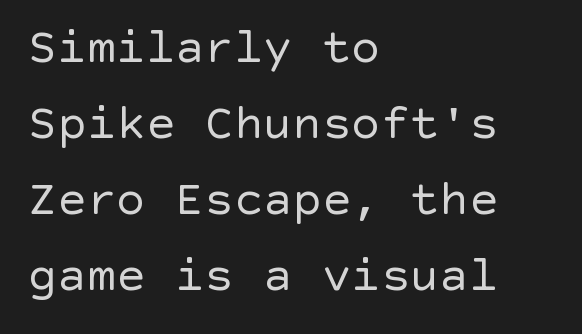
The image shows 49 px regular-weight sans-serif type, upright; set left-aligned, normal line spacing (1.55x), normal letter spacing, not underlined; a large x-height.
